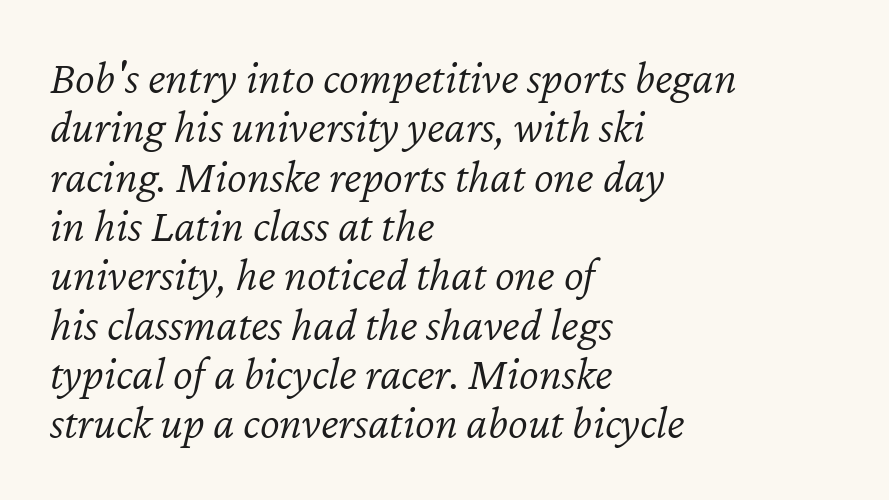
{"italic": "yes", "lean": "right", "slant_degrees": 12, "bold": "no", "weight": "light", "width": "normal", "stroke_contrast": "low", "x_height": "medium", "monospaced": "no", "underline": "no", "align": "left", "line_spacing": "tight", "line_spacing_ratio": 1.05, "letter_spacing": "normal", "letter_spacing_em": 0.0, "glyph_px": 47}
